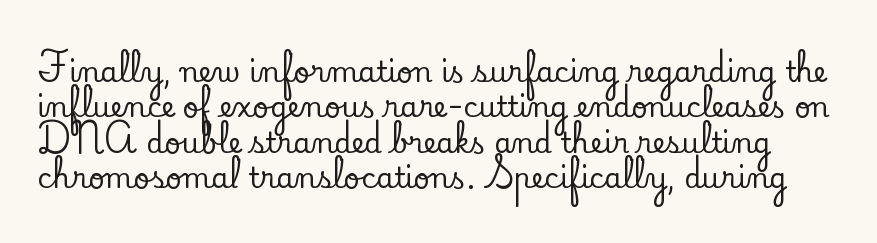
Style check: upright. Plain, unruled lines of type. The passage shown is typed in a proportional face where columns would drift. The typeface chosen for these lines features serifs. The rows are spaced the way most documents space them.
